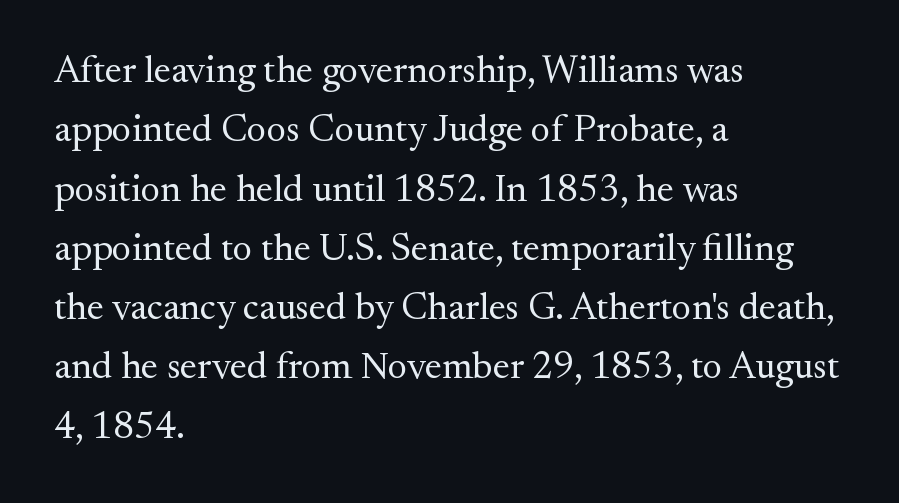
Q: Is the text bold? A: No.
Q: Is the text italic (slanted)? A: No, it is upright.
Q: Is the typeface a serif or a sans-serif typeface? A: Serif.
Q: Is the text underlined? A: No.
Q: How is the paragraph aligned? A: Left-aligned.
Q: Is the spacing between letters normal or unusually wide? A: Normal.
Q: Is the spacing between lines tight, normal or loose? A: Normal.
Q: Width (condensed, normal, or wide)? A: Normal.
Q: Stroke contrast? A: Medium.
Q: x-height? A: Small.
Q: Monospaced? A: No.
